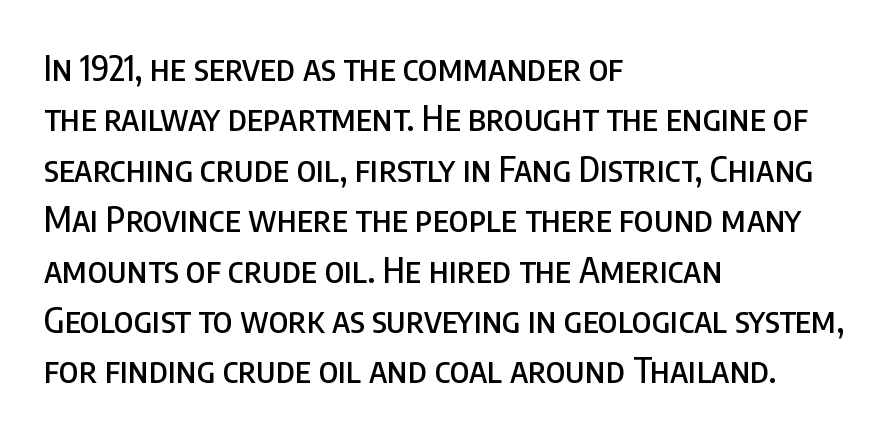
{"serif": "no", "italic": "no", "width": "condensed", "stroke_contrast": "low", "x_height": "large", "monospaced": "no", "underline": "no", "align": "left", "line_spacing": "normal", "line_spacing_ratio": 1.44, "letter_spacing": "normal", "letter_spacing_em": 0.0, "glyph_px": 35}
